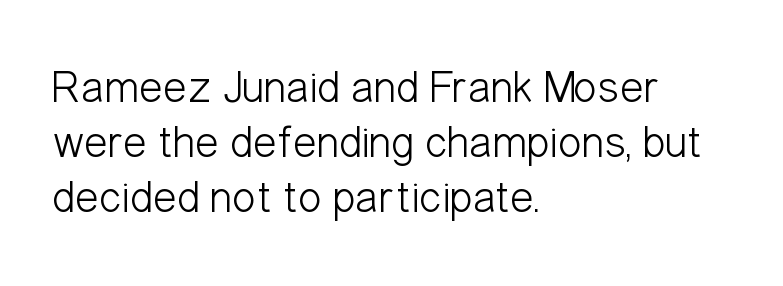
The passage is arranged the way most books set body copy — flush left. The lettering stays uniformly vertical, giving the passage a roman look. Each word holds together tightly as a unit, with standard inter-letter gaps. What kind of face is this? One without serifs — a sans. The typeface has the unassuming heft of standard copy or less. A bare baseline throughout the passage.
